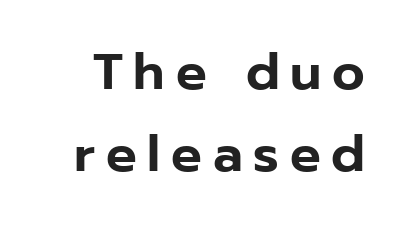
The image shows 51 px sans-serif type, upright; set normal line spacing (1.6x), unusually wide letter spacing (+0.21 em), not underlined; low stroke contrast and a medium x-height.
